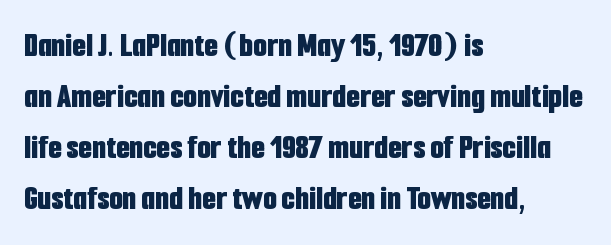
Q: Is the text bold? A: Yes.
Q: Is the text italic (slanted)? A: No, it is upright.
Q: Is the typeface a serif or a sans-serif typeface? A: Sans-serif.
Q: Is the text underlined? A: No.
Q: How is the paragraph aligned? A: Left-aligned.
Q: Is the spacing between letters normal or unusually wide? A: Normal.
Q: Is the spacing between lines tight, normal or loose? A: Normal.
Q: Width (condensed, normal, or wide)? A: Condensed.
Q: Stroke contrast? A: Low.
Q: x-height? A: Medium.
Q: Monospaced? A: No.
